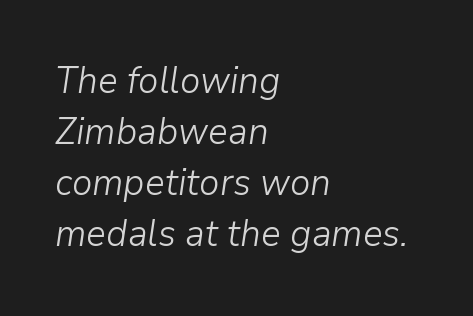
The image shows 37 px light type, italic (leaning right); set left-aligned, normal line spacing (1.38x), normal letter spacing, not underlined; low stroke contrast and a medium x-height.
